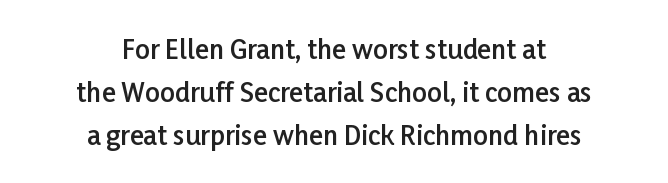
{"italic": "no", "bold": "semi", "underline": "no", "align": "center", "line_spacing": "normal", "line_spacing_ratio": 1.65, "letter_spacing": "normal", "letter_spacing_em": 0.0, "glyph_px": 26}
